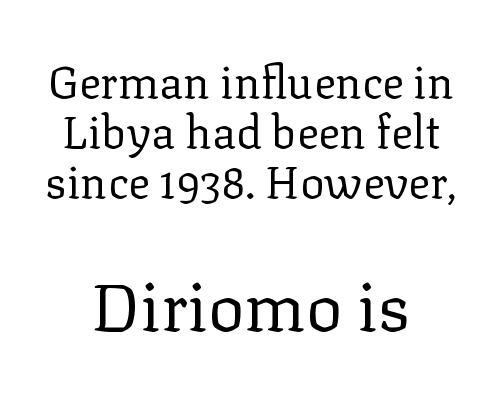
Q: Is the text bold? A: No.
Q: Is the text italic (slanted)? A: No, it is upright.
Q: Is the typeface a serif or a sans-serif typeface? A: Serif.
Q: Is the text underlined? A: No.
Q: How is the paragraph aligned? A: Centered.
Q: Is the spacing between letters normal or unusually wide? A: Normal.
Q: Is the spacing between lines tight, normal or loose? A: Tight.
Q: Which block of text is set in a larger size, the first (top) or the second (bottom)? A: The second (bottom) one.
Q: Width (condensed, normal, or wide)? A: Normal.
Q: Stroke contrast? A: Low.
Q: x-height? A: Medium.
Q: Monospaced? A: No.
